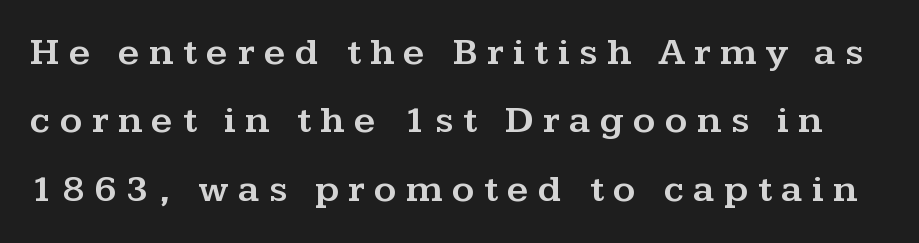
No word sits above an underline. A roman cut, with each character standing at attention. Font category for this specimen: serif. Honestly, the letter spacing is so wide it's the main thing you notice. Do the characters align in a grid? No, the font is proportional.
